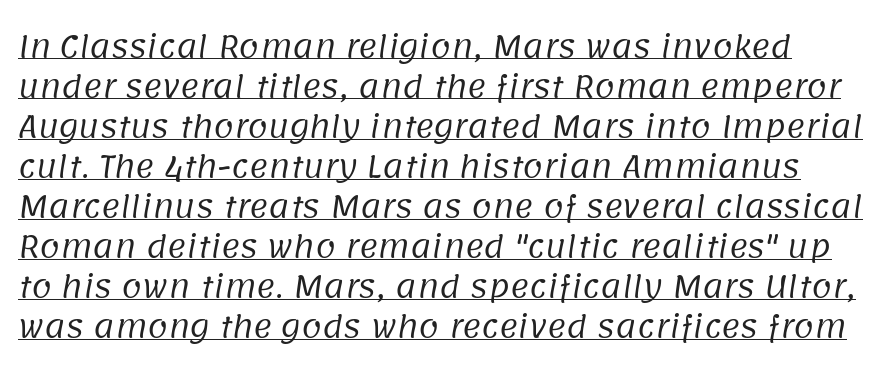
{"serif": "no", "bold": "no", "weight": "regular", "width": "normal", "stroke_contrast": "low", "x_height": "large", "monospaced": "no", "underline": "yes", "line_spacing": "normal", "line_spacing_ratio": 1.38, "letter_spacing": "normal", "letter_spacing_em": 0.0, "glyph_px": 29}
